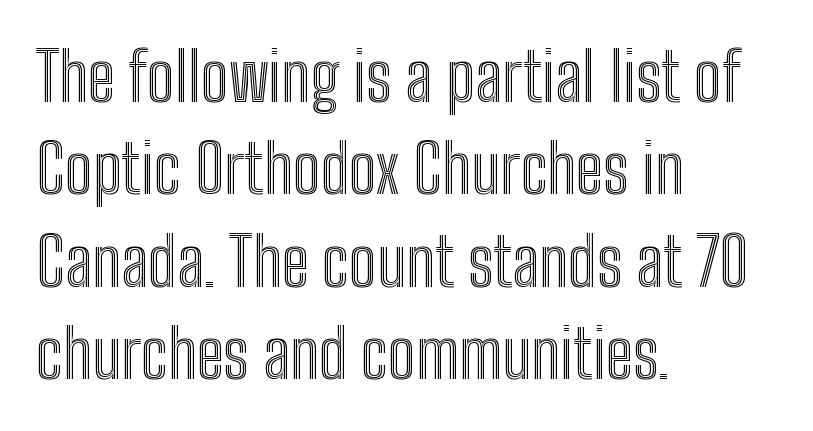
Horizontally, the lines are justified to the leading edge only. A clean baseline with only descenders dipping below it. Vertically, the passage feels balanced, rows spaced as you'd expect. Default kerning and tracking; the words read as compact shapes. Is this a fixed-width face? No — the glyphs have proportional, varying widths. Rendered with straight, roman letterforms.
